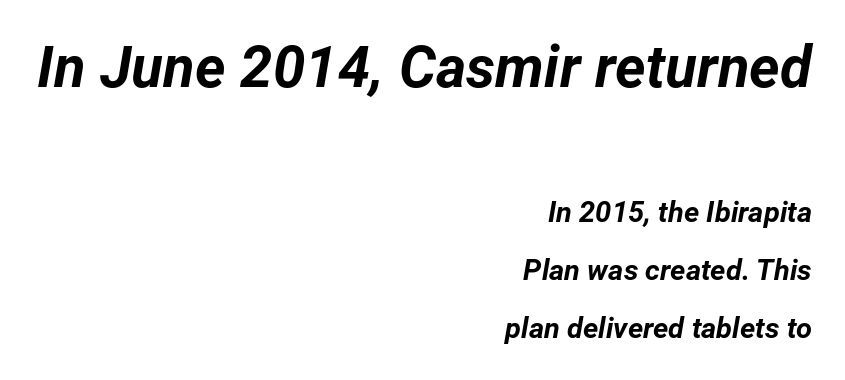
The image shows 58 px bold type, italic (leaning right); set right-aligned, loose line spacing (2.0x), normal letter spacing, not underlined; the first (top) block is 2.0x larger; low stroke contrast and a medium x-height.
